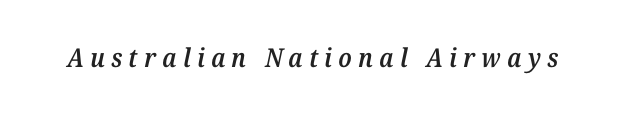
The image shows 26 px text type, italic (leaning right); set unusually wide letter spacing (+0.24 em), not underlined.
